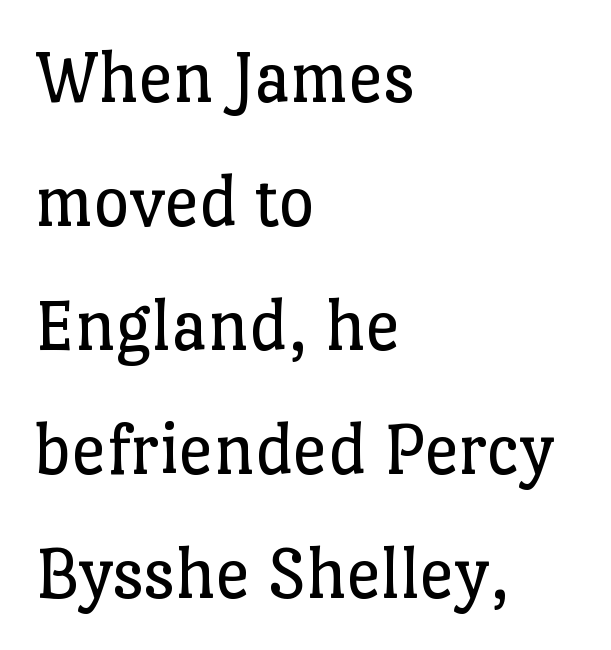
{"serif": "yes", "italic": "no", "bold": "no", "weight": "regular", "width": "normal", "stroke_contrast": "low", "x_height": "medium", "monospaced": "no", "underline": "no", "align": "left", "line_spacing": "normal", "line_spacing_ratio": 1.61, "letter_spacing": "normal", "letter_spacing_em": 0.0, "glyph_px": 77}
